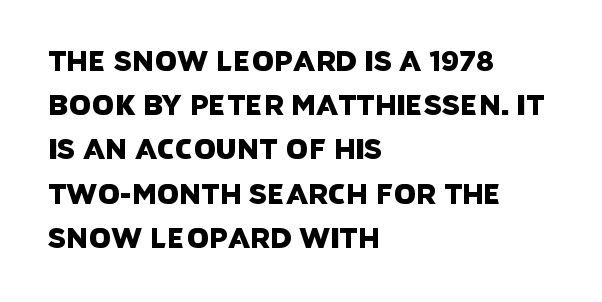
{"serif": "no", "width": "normal", "stroke_contrast": "low", "x_height": "large", "monospaced": "no", "underline": "no", "align": "left", "line_spacing": "normal", "line_spacing_ratio": 1.58, "letter_spacing": "normal", "letter_spacing_em": 0.0, "glyph_px": 28}
